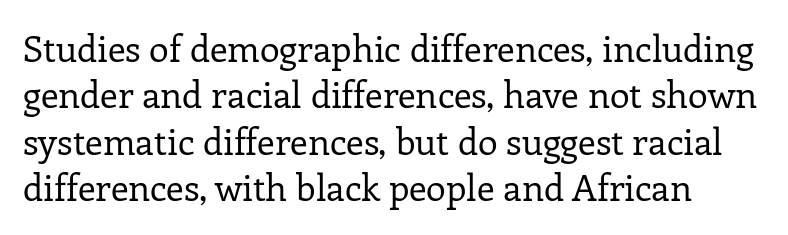
Do the characters align in a grid? No, the font is proportional. The passage shown is typeset with a serif family. The type is set solid horizontally, with unmodified tracking. Tall strokes in this sample are plumb rather than angled. Check the space under the baseline: it is left empty.
